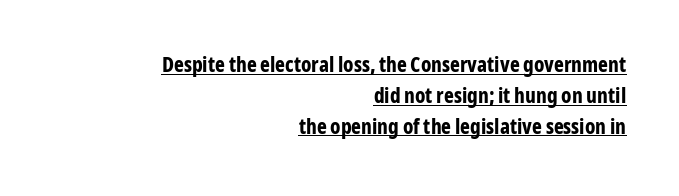
The image shows 21 px bold type, upright; set right-aligned, normal line spacing (1.47x), normal letter spacing, underlined.
